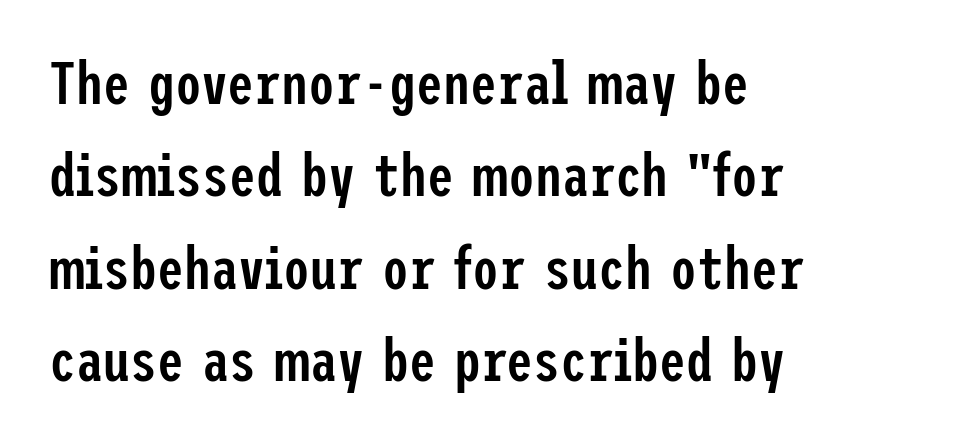
Q: Is the text bold? A: Semi-bold.
Q: Is the text italic (slanted)? A: No, it is upright.
Q: Is the typeface a serif or a sans-serif typeface? A: Sans-serif.
Q: Is the text underlined? A: No.
Q: How is the paragraph aligned? A: Left-aligned.
Q: Is the spacing between letters normal or unusually wide? A: Normal.
Q: Is the spacing between lines tight, normal or loose? A: Normal.
Q: Width (condensed, normal, or wide)? A: Condensed.
Q: Stroke contrast? A: Low.
Q: x-height? A: Medium.
